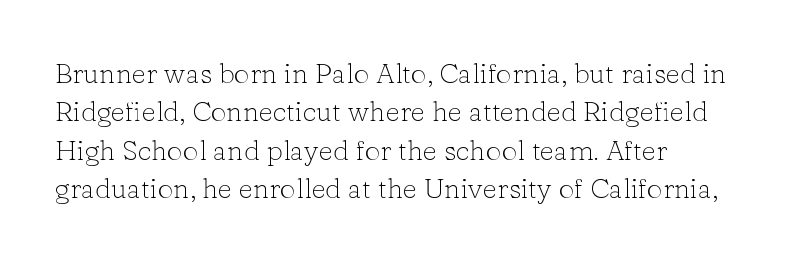
The image shows 28 px light serif type, upright; set normal line spacing (1.37x), normal letter spacing, not underlined; low stroke contrast and a medium x-height.
